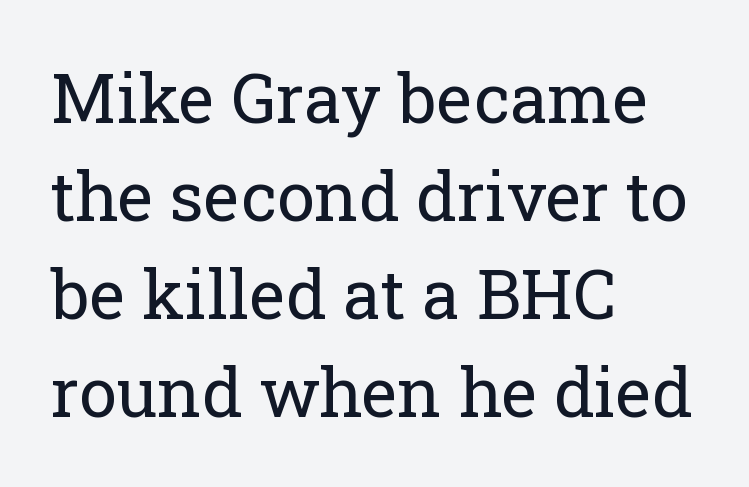
Observe the ordinary spacing: letters are neighbours, not strangers. This sample uses an upright cut, with every glyph sitting square on the baseline. Horizontally, the lines are justified to the leading edge only. Honestly, the row spacing looks completely unremarkable.
